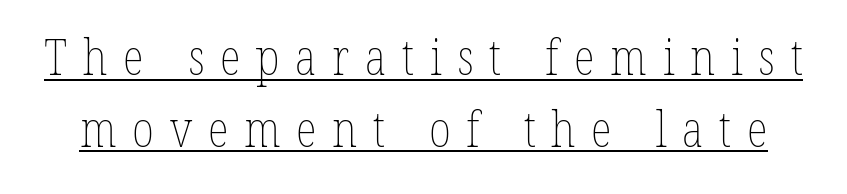
{"bold": "no", "weight": "thin", "width": "condensed", "stroke_contrast": "low", "x_height": "medium", "monospaced": "no", "underline": "yes", "line_spacing": "normal", "line_spacing_ratio": 1.46, "letter_spacing": "wide", "letter_spacing_em": 0.32, "glyph_px": 49}
